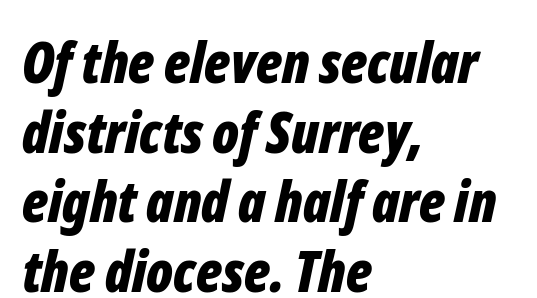
Every character sits at an angle, as italics do. Heavy-handed strokes throughout: this text is bold. Varying glyph widths throughout — classic text-font behaviour. The line texture is even and compact thanks to regular tracking.
